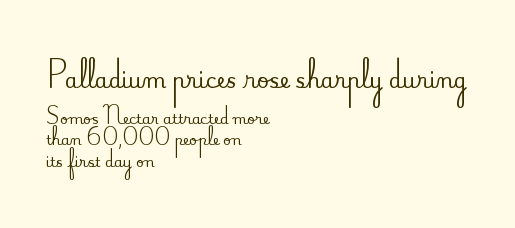
{"italic": "no", "underline": "no", "align": "left", "line_spacing": "normal", "line_spacing_ratio": 1.56, "letter_spacing": "normal", "letter_spacing_em": 0.0, "larger_block": "first", "size_ratio": 1.5, "glyph_px": 21}
